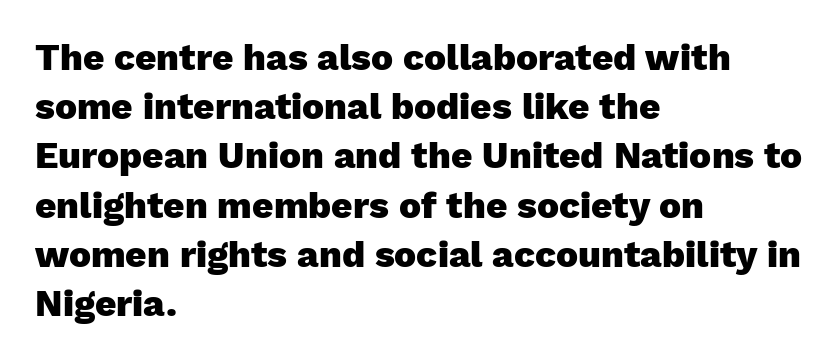
The image shows 37 px heavy sans-serif type, upright; set left-aligned, normal line spacing (1.33x), normal letter spacing, not underlined; low stroke contrast and a medium x-height.
